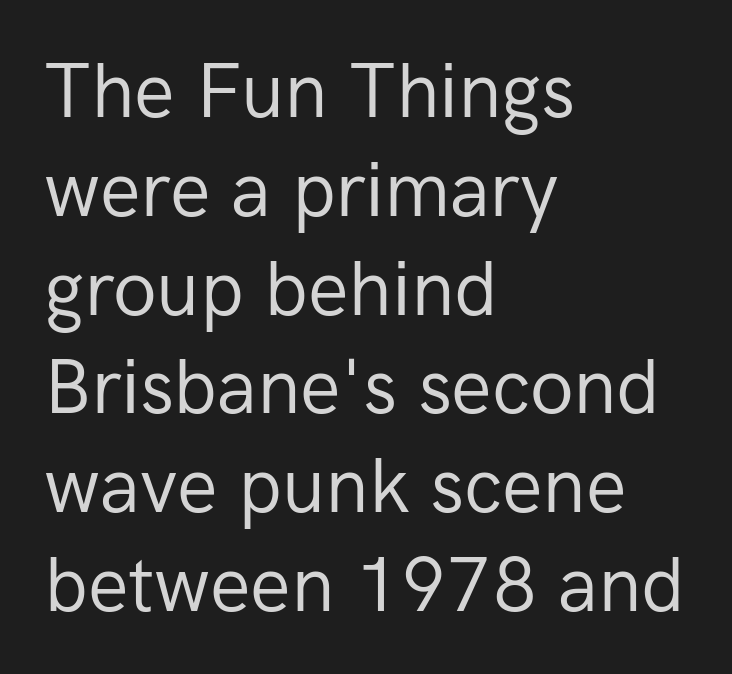
Check the space under the baseline: it is left empty. Italic: no, the glyphs are upright roman. If you measured baseline to baseline, you'd find a middling distance. Think of a printed novel: that variable character pitch is what you see here. Compared with a typical body face, this is equally light or lighter still.
